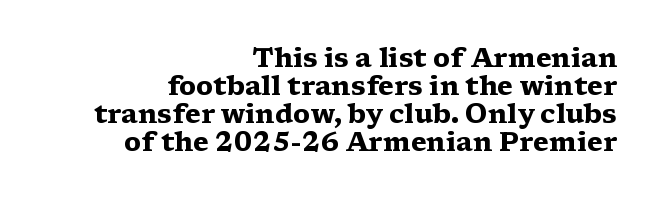
Compared with a flush-left layout, this one pins lines to the opposite, right side. The specimen omits any rule beneath the text block's lines. The vertical gap from one line to the next is small. Posture: straight, roman, zero tilt. Honestly, the letter spacing is just normal — you wouldn't notice it.
